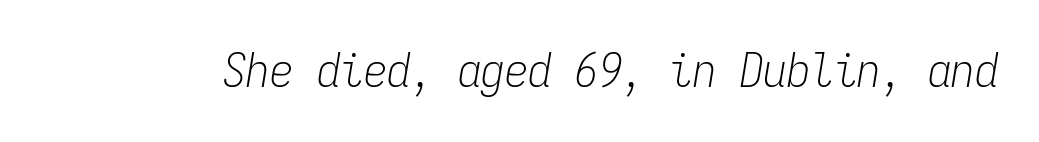
Q: Is the text bold? A: No.
Q: Is the text italic (slanted)? A: Yes, it leans right by about 9 degrees.
Q: Is the text underlined? A: No.
Q: Is the spacing between letters normal or unusually wide? A: Normal.
Q: Width (condensed, normal, or wide)? A: Condensed.
Q: Stroke contrast? A: Low.
Q: x-height? A: Medium.
Q: Monospaced? A: Yes.
